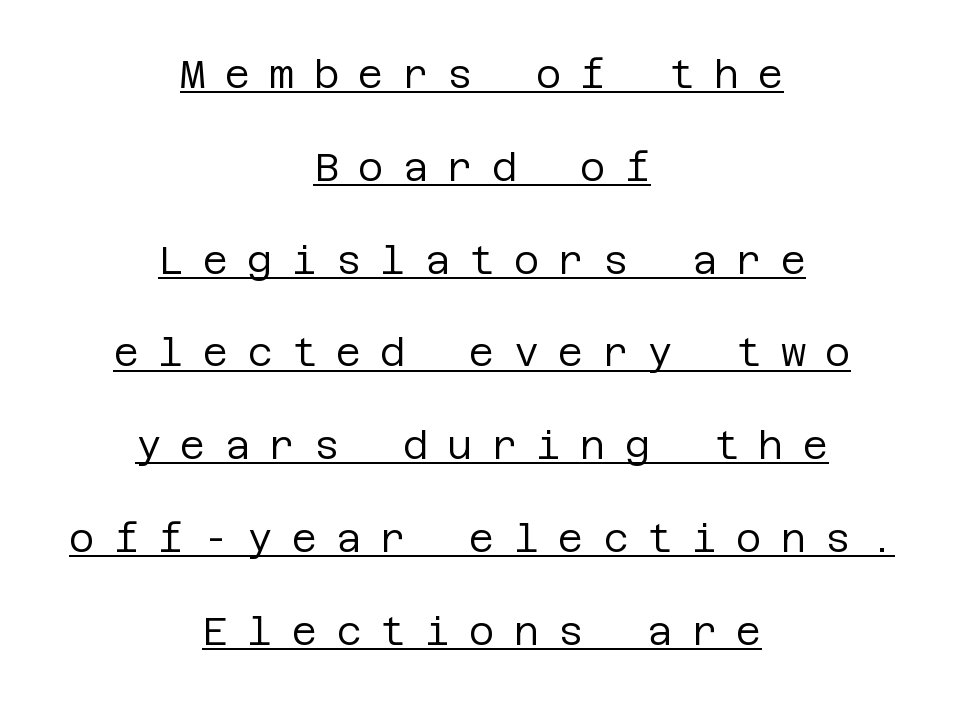
{"serif": "no", "italic": "no", "bold": "no", "weight": "regular", "width": "normal", "stroke_contrast": "low", "x_height": "large", "underline": "yes", "align": "center", "line_spacing": "loose", "line_spacing_ratio": 2.38, "letter_spacing": "wide", "letter_spacing_em": 0.49, "glyph_px": 39}
